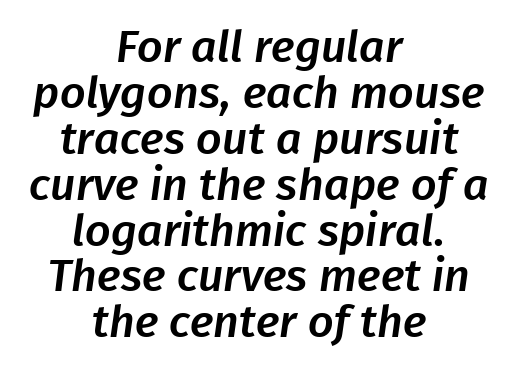
Serif or sans? Sans — the stroke terminals are bare. These lines keep a tight, regular rhythm from letter to letter. Type without underlining. This rendering uses center alignment, leaving both contours irregular but symmetric. Looks like regular typesetting: each glyph gets only the width it needs. The passage shown stacks its lines with hardly any gap.
